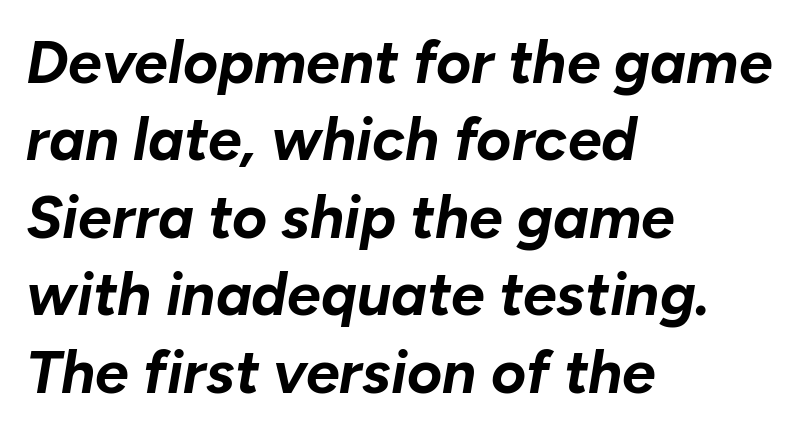
The face used here is proportionally spaced, like ordinary book or web type. You'd pick this weight for a headline — it's a proper bold. A bare baseline throughout the passage. Short and long lines alike share a common starting point at left. The gaps between neighbouring characters are ordinary and unremarkable.
